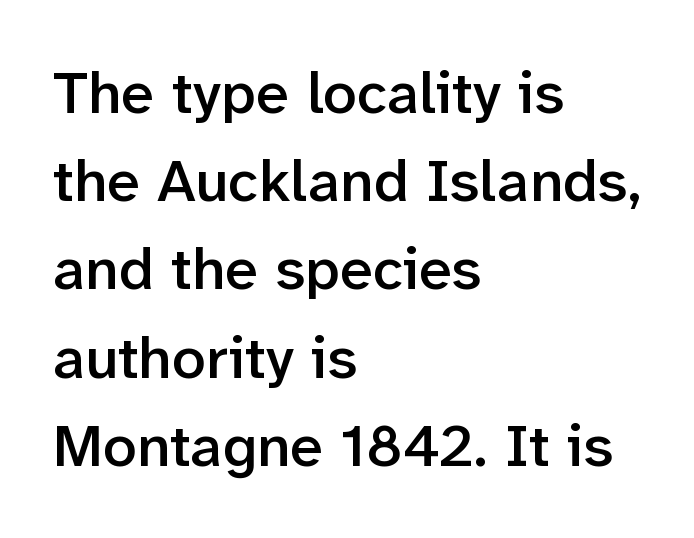
{"serif": "no", "italic": "no", "bold": "semi", "weight": "semibold", "width": "normal", "stroke_contrast": "low", "x_height": "medium", "monospaced": "no", "underline": "no", "align": "left", "line_spacing": "normal", "line_spacing_ratio": 1.47, "letter_spacing": "normal", "letter_spacing_em": 0.0, "glyph_px": 60}
